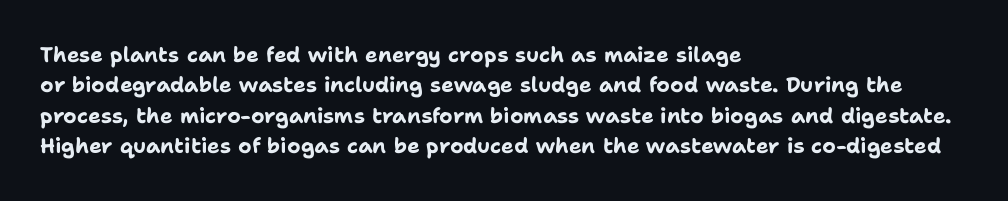
The image shows 21 px bold type, upright; set left-aligned, normal line spacing (1.45x), normal letter spacing, not underlined.
